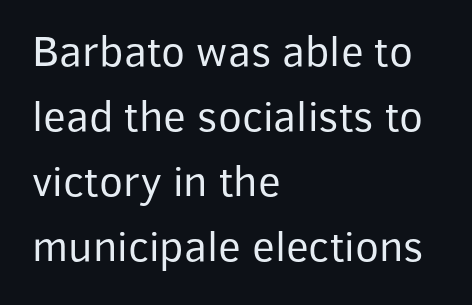
Q: Is the text bold? A: No.
Q: Is the text italic (slanted)? A: No, it is upright.
Q: Is the typeface a serif or a sans-serif typeface? A: Sans-serif.
Q: Is the text underlined? A: No.
Q: How is the paragraph aligned? A: Left-aligned.
Q: Is the spacing between letters normal or unusually wide? A: Normal.
Q: Is the spacing between lines tight, normal or loose? A: Normal.
Q: Width (condensed, normal, or wide)? A: Normal.
Q: Stroke contrast? A: Low.
Q: x-height? A: Medium.
Q: Monospaced? A: No.
